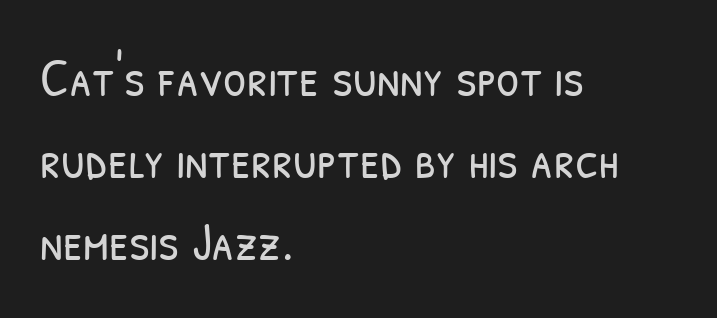
The image shows 53 px light, condensed sans-serif type; set left-aligned, normal line spacing (1.55x), normal letter spacing, not underlined; low stroke contrast and a medium x-height.
